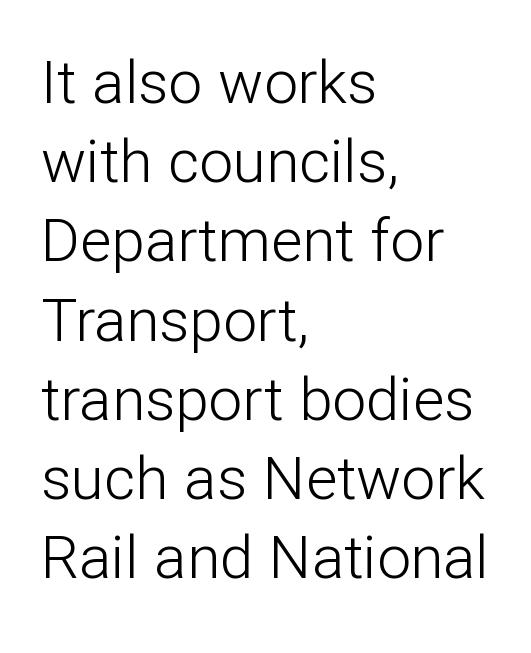
The image shows 60 px light sans-serif type, upright; set left-aligned, normal line spacing (1.32x), normal letter spacing, not underlined; low stroke contrast and a medium x-height.
